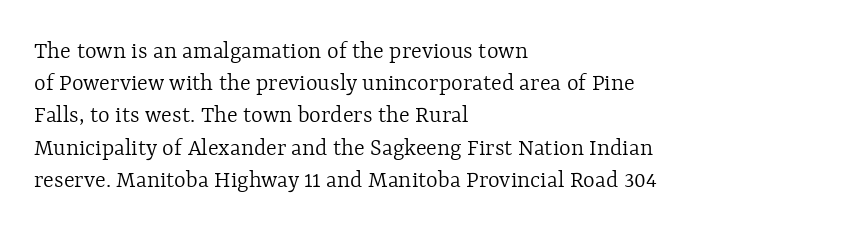
These lines keep a tight, regular rhythm from letter to letter. This sample is left-justified, so line endings fall wherever the words run out. The space between consecutive lines is moderate. Do the letters lean? They stand straight. The passage shown is not underscored anywhere. Stems and bowls with no extra thickness — not bold.
